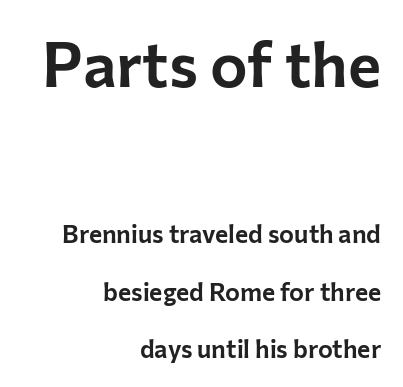
{"serif": "no", "italic": "no", "width": "normal", "stroke_contrast": "low", "x_height": "medium", "monospaced": "no", "underline": "no", "align": "right", "line_spacing": "loose", "line_spacing_ratio": 2.3, "letter_spacing": "normal", "letter_spacing_em": 0.0, "larger_block": "first", "size_ratio": 2.52, "glyph_px": 63}
